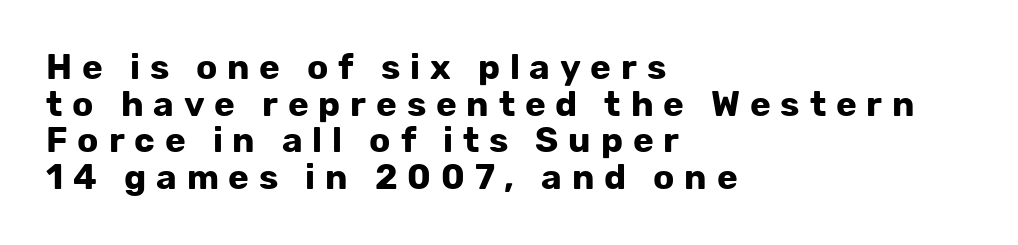
The image shows 35 px bold sans-serif type, upright; set left-aligned, tight line spacing (1.05x), unusually wide letter spacing (+0.28 em), not underlined; low stroke contrast and a medium x-height.
